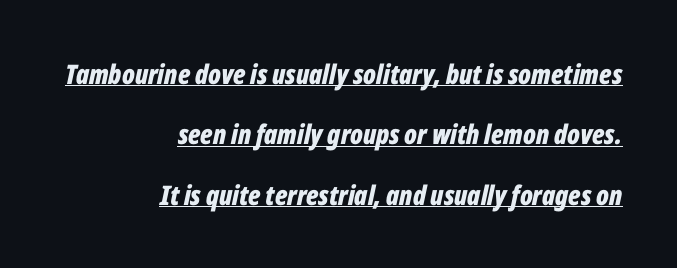
Q: Is the text bold? A: Yes.
Q: Is the text italic (slanted)? A: Yes, it leans right by about 12 degrees.
Q: Is the text underlined? A: Yes.
Q: How is the paragraph aligned? A: Right-aligned.
Q: Is the spacing between letters normal or unusually wide? A: Normal.
Q: Is the spacing between lines tight, normal or loose? A: Loose.
